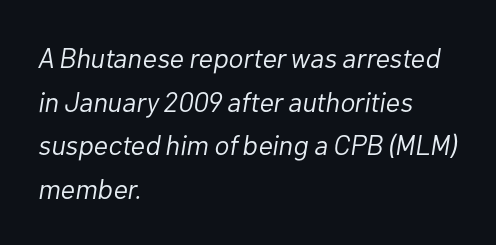
The glyphs look as if they've been sheared to an angle. Is this a fixed-width face? No — the glyphs have proportional, varying widths. Characters follow at the spacing the type designer built in. Lines of text with bare space underneath. No letter is thick-stroked: the sample isn't bold. Horizontal bands of white between lines are of average thickness.
